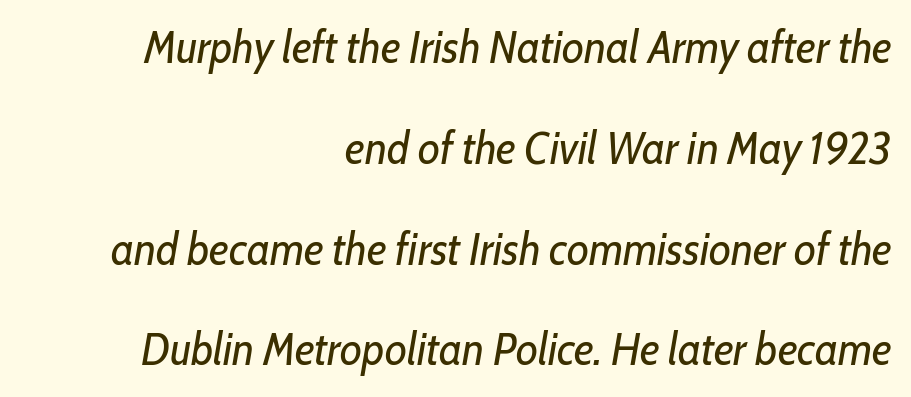
{"italic": "yes", "lean": "right", "slant_degrees": 10, "bold": "no", "weight": "regular", "width": "condensed", "stroke_contrast": "low", "x_height": "medium", "monospaced": "no", "underline": "no", "align": "right", "line_spacing": "loose", "line_spacing_ratio": 2.24, "letter_spacing": "normal", "letter_spacing_em": 0.0, "glyph_px": 45}
